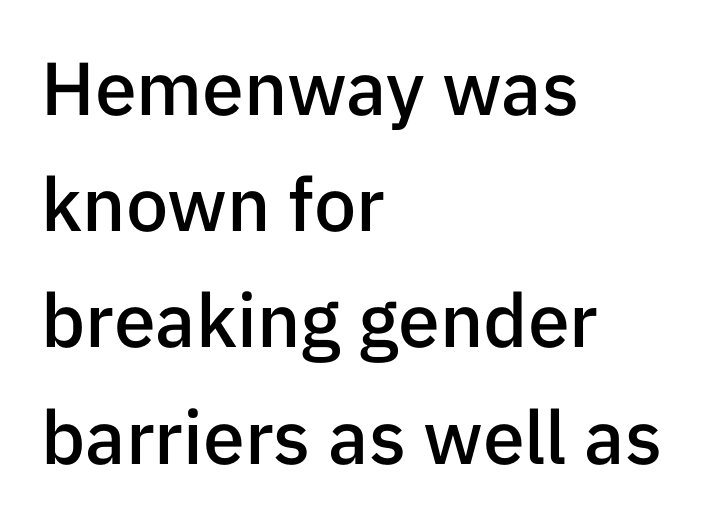
The type family on display is of the sans-serif kind. The characters look somewhat weighty, a semibold short of true bold. Vertically, the passage feels balanced, rows spaced as you'd expect. Is the block centered? No — it sits flush against the left margin. The letters advance in unequal steps, a hallmark of proportional type. You could call the tracking neutral — neither tight nor loose.
